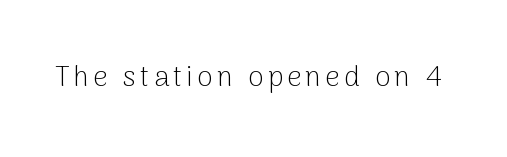
The image shows 28 px light sans-serif type, upright; set not underlined; low stroke contrast and a medium x-height.
